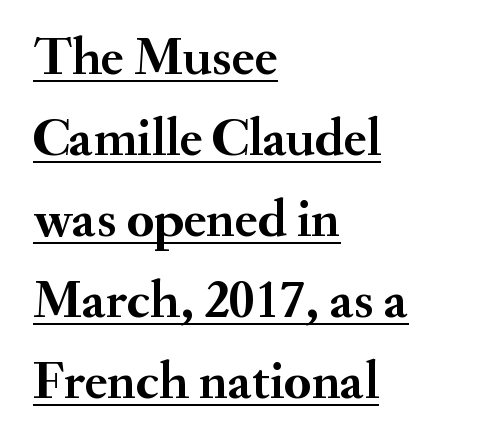
Q: Is the text bold? A: Yes.
Q: Is the text italic (slanted)? A: No, it is upright.
Q: Is the typeface a serif or a sans-serif typeface? A: Serif.
Q: Is the text underlined? A: Yes.
Q: How is the paragraph aligned? A: Left-aligned.
Q: Is the spacing between letters normal or unusually wide? A: Normal.
Q: Is the spacing between lines tight, normal or loose? A: Normal.
Q: Width (condensed, normal, or wide)? A: Normal.
Q: Stroke contrast? A: Medium.
Q: x-height? A: Small.
Q: Monospaced? A: No.
